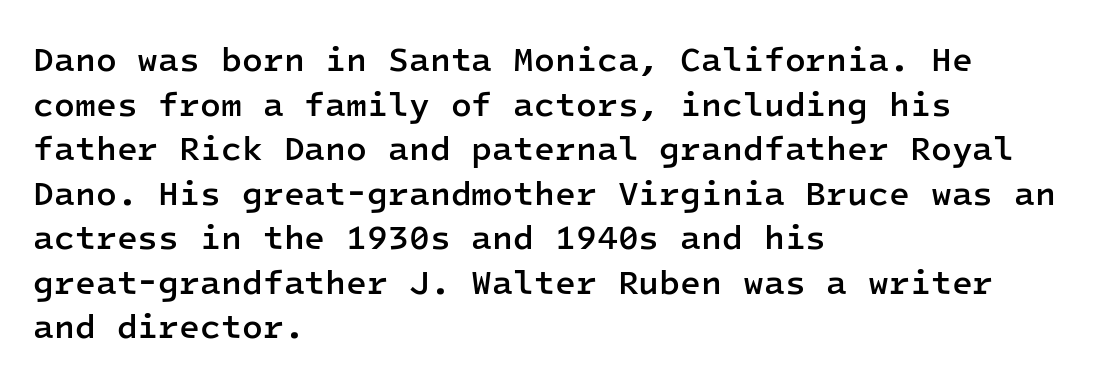
The image shows 34 px semibold sans-serif type, upright, monospaced; set left-aligned, normal line spacing (1.31x), normal letter spacing, not underlined; low stroke contrast and a medium x-height.
